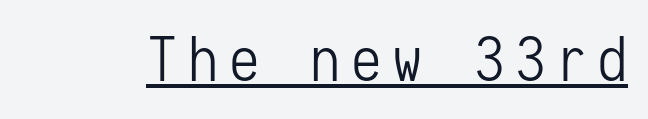
The image shows 61 px light, condensed sans-serif type, upright, monospaced; set underlined; low stroke contrast and a medium x-height.
